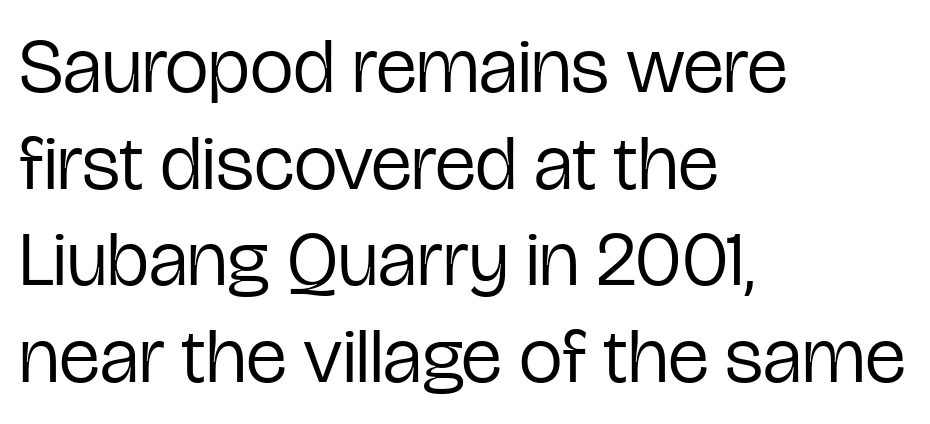
{"serif": "no", "italic": "no", "bold": "no", "weight": "regular", "width": "condensed", "stroke_contrast": "low", "x_height": "medium", "monospaced": "no", "underline": "no", "align": "left", "line_spacing_ratio": 1.24, "letter_spacing": "normal", "letter_spacing_em": 0.0, "glyph_px": 78}
